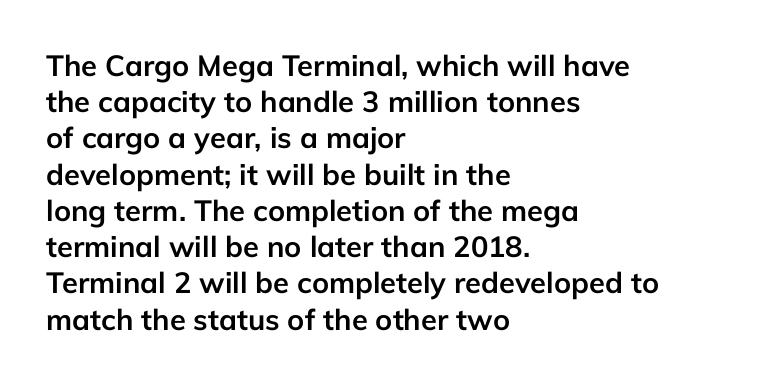
These lines are rendered in a variable-pitch font. Layout note: lines flush left. Descender tails drop into unmarked territory. Posture: upright roman. Is there much room between lines? A standard amount, neither cramped nor airy. The face used here is a sans, in the tradition of grotesques and geometrics.
